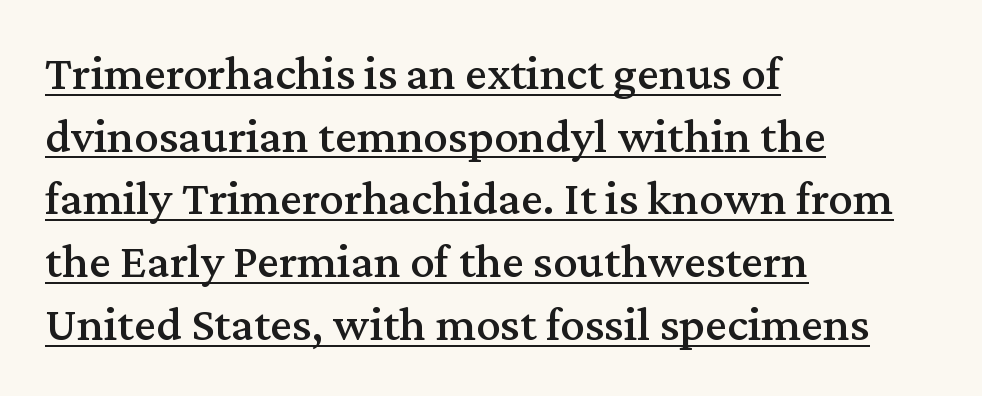
The words here are underlined. The face used here is proportionally spaced, like ordinary book or web type. Visually the block forms a straight wall on the left and a jagged coastline on the right. Caption: standard tracking, unaltered. What's the leading like? Ordinary, nothing unusual. Upright lettering throughout.
